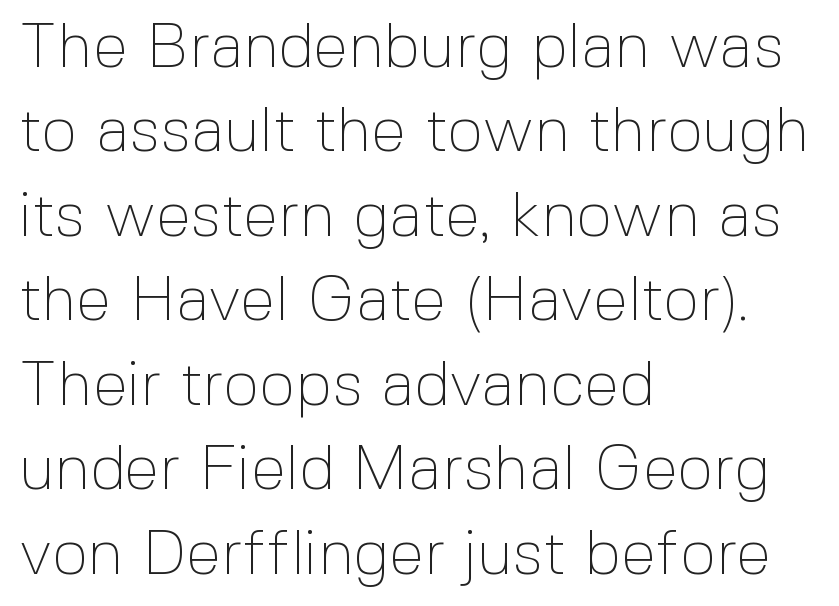
Q: Is the text bold? A: No.
Q: Is the text italic (slanted)? A: No, it is upright.
Q: Is the typeface a serif or a sans-serif typeface? A: Sans-serif.
Q: Is the text underlined? A: No.
Q: How is the paragraph aligned? A: Left-aligned.
Q: Is the spacing between letters normal or unusually wide? A: Normal.
Q: Is the spacing between lines tight, normal or loose? A: Normal.
Q: Width (condensed, normal, or wide)? A: Normal.
Q: x-height? A: Medium.
Q: Monospaced? A: No.
